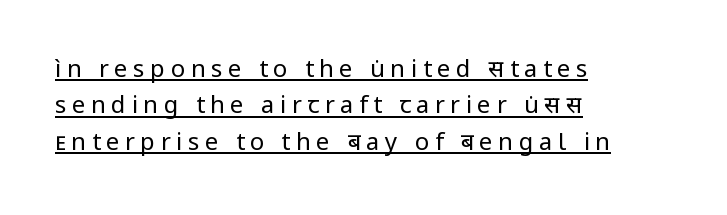
Characters remain perfectly vertical along every line. Line starts are locked; line ends wander. Evenly set lines give the paragraph a standard silhouette. Honestly, the underline is the first thing you notice here. Heaviness? Minimal to ordinary, like unemphasized prose.
